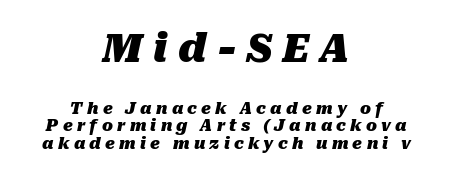
Leading is clearly below the norm, producing a dense column. A typesetter would call this proportional, since set widths differ per character. Any mark beneath the type? The region is blank. The sample has been set heavy, in full bold.
